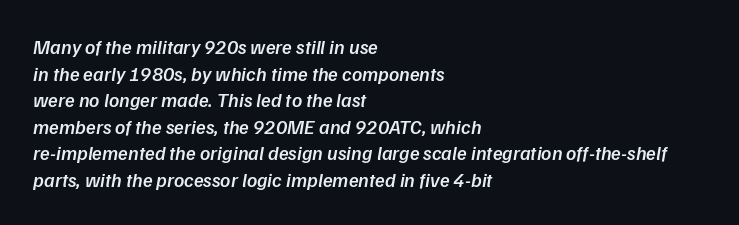
The image shows 20 px text type, italic (leaning right); set left-aligned, normal line spacing (1.33x), normal letter spacing, not underlined.
